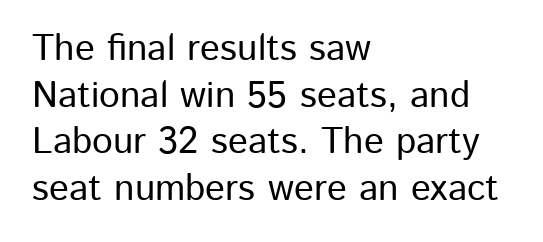
{"serif": "no", "italic": "no", "width": "normal", "stroke_contrast": "low", "x_height": "medium", "monospaced": "no", "underline": "no", "align": "left", "line_spacing": "normal", "line_spacing_ratio": 1.26, "letter_spacing": "normal", "letter_spacing_em": 0.0, "glyph_px": 37}
